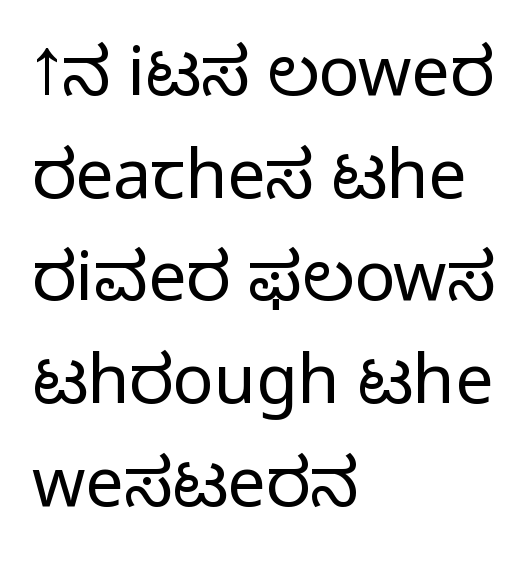
Q: Is the text bold? A: No.
Q: Is the text italic (slanted)? A: No, it is upright.
Q: Is the typeface a serif or a sans-serif typeface? A: Sans-serif.
Q: Is the text underlined? A: No.
Q: How is the paragraph aligned? A: Left-aligned.
Q: Is the spacing between letters normal or unusually wide? A: Normal.
Q: Is the spacing between lines tight, normal or loose? A: Normal.
Q: Width (condensed, normal, or wide)? A: Normal.
Q: Stroke contrast? A: Low.
Q: x-height? A: Medium.
Q: Monospaced? A: No.
